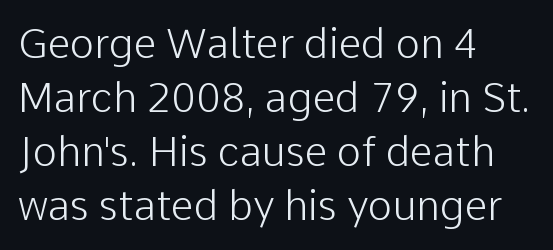
The image shows 41 px light sans-serif type, upright; set left-aligned, normal line spacing (1.32x), normal letter spacing, not underlined; low stroke contrast and a medium x-height.
